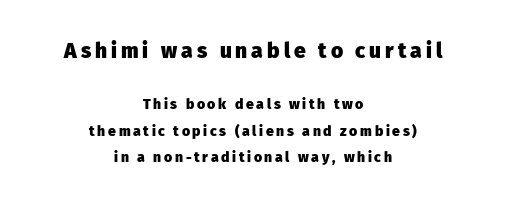
Vertical strokes here are truly vertical. Every row of glyphs is offset so its center matches the block's center. Rows of type keep a wide berth in the vertical direction. Descender tails drop into unmarked territory. Size hierarchy here favors the leading block over the trailing one. These lines carry a lot of weight — the face is fully bold.
